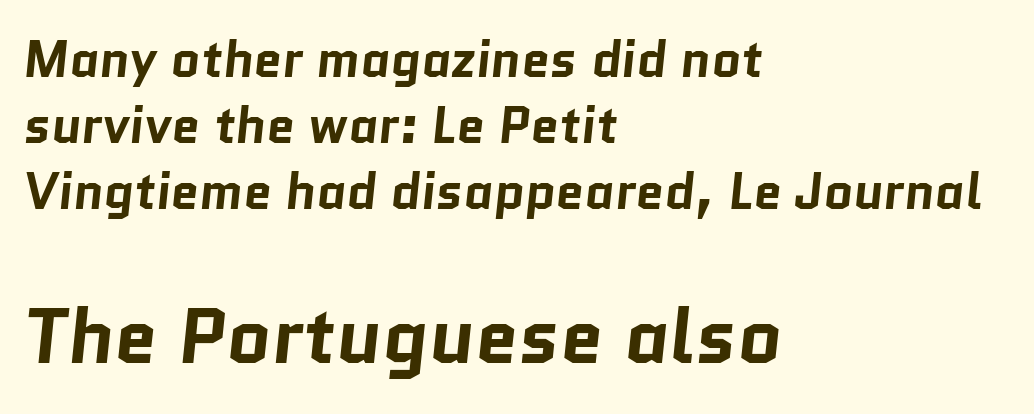
{"serif": "no", "bold": "yes", "weight": "bold", "width": "normal", "stroke_contrast": "low", "x_height": "medium", "monospaced": "no", "underline": "no", "align": "left", "line_spacing": "normal", "line_spacing_ratio": 1.29, "letter_spacing": "normal", "letter_spacing_em": 0.0, "larger_block": "second", "size_ratio": 1.51, "glyph_px": 77}
